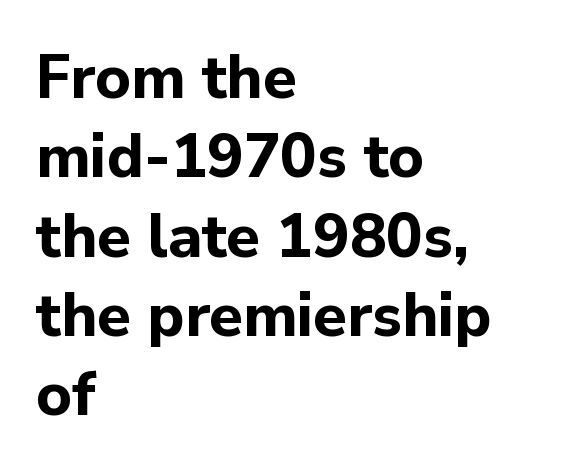
{"serif": "no", "italic": "no", "bold": "yes", "weight": "bold", "width": "normal", "stroke_contrast": "low", "x_height": "medium", "monospaced": "no", "underline": "no", "align": "left", "line_spacing": "normal", "line_spacing_ratio": 1.3, "letter_spacing": "normal", "letter_spacing_em": 0.0, "glyph_px": 61}
